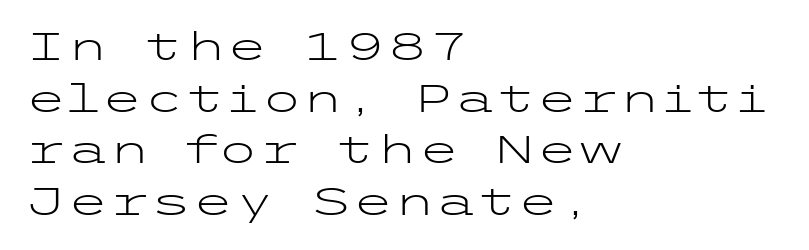
Q: Is the text bold? A: No.
Q: Is the text italic (slanted)? A: No, it is upright.
Q: Is the typeface a serif or a sans-serif typeface? A: Sans-serif.
Q: Is the text underlined? A: No.
Q: How is the paragraph aligned? A: Left-aligned.
Q: Is the spacing between letters normal or unusually wide? A: Normal.
Q: Is the spacing between lines tight, normal or loose? A: Normal.
Q: Width (condensed, normal, or wide)? A: Wide.
Q: Stroke contrast? A: Low.
Q: x-height? A: Medium.
